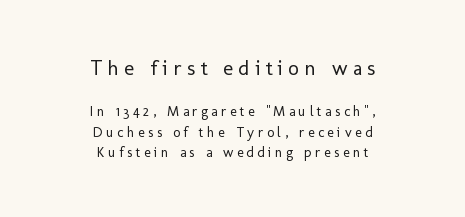
{"italic": "no", "bold": "no", "underline": "no", "align": "center", "line_spacing": "normal", "line_spacing_ratio": 1.46, "letter_spacing": "wide", "letter_spacing_em": 0.25, "larger_block": "first", "size_ratio": 1.5, "glyph_px": 21}
